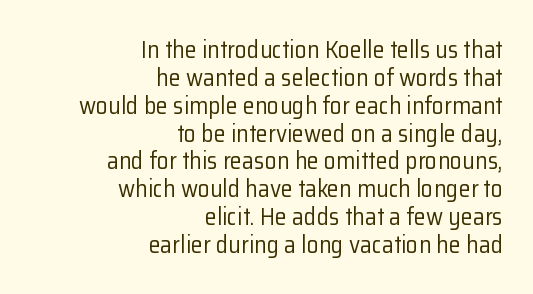
The image shows 24 px text type, upright; set right-aligned, line spacing 1.16x, normal letter spacing, not underlined.
